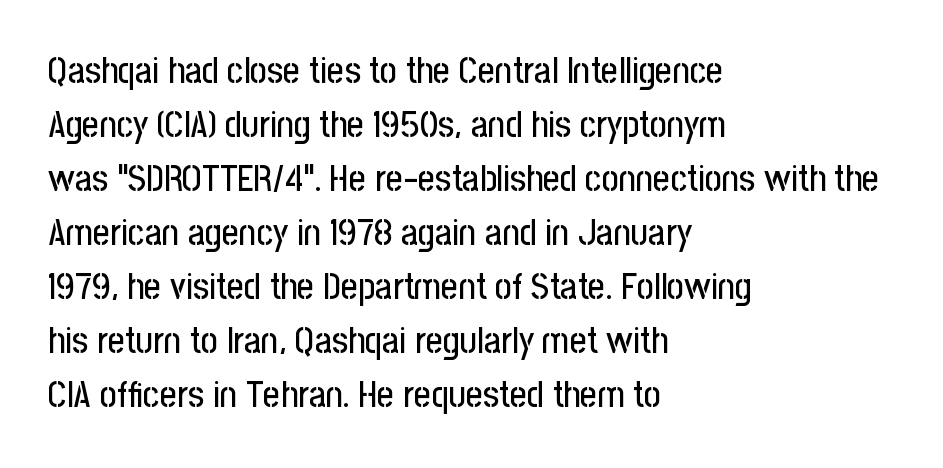
{"serif": "no", "italic": "no", "width": "condensed", "stroke_contrast": "low", "x_height": "medium", "monospaced": "no", "underline": "no", "align": "left", "line_spacing": "normal", "line_spacing_ratio": 1.46, "letter_spacing": "normal", "letter_spacing_em": 0.0, "glyph_px": 37}
